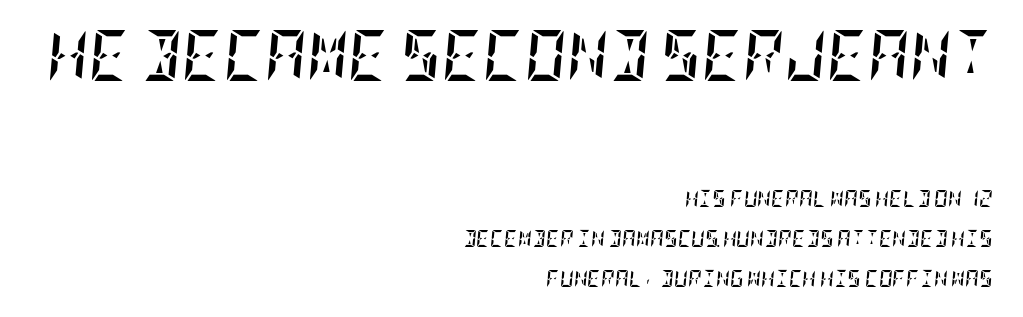
Q: Is the text bold? A: Yes.
Q: Is the text italic (slanted)? A: Yes, it leans right by about 5 degrees.
Q: Is the text underlined? A: No.
Q: How is the paragraph aligned? A: Right-aligned.
Q: Is the spacing between letters normal or unusually wide? A: Normal.
Q: Is the spacing between lines tight, normal or loose? A: Loose.
Q: Which block of text is set in a larger size, the first (top) or the second (bottom)? A: The first (top) one.
Q: Width (condensed, normal, or wide)? A: Condensed.
Q: Stroke contrast? A: Low.
Q: x-height? A: Large.
